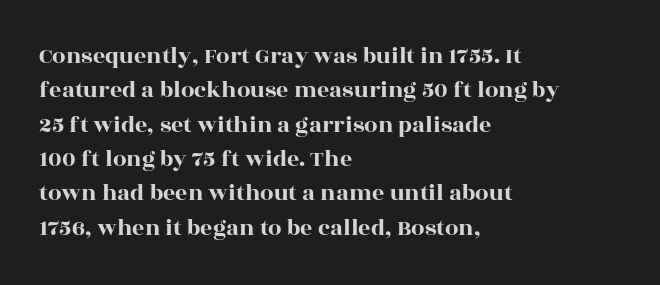
{"italic": "no", "underline": "no", "align": "left", "line_spacing": "normal", "line_spacing_ratio": 1.43, "letter_spacing": "normal", "letter_spacing_em": 0.0, "glyph_px": 24}
